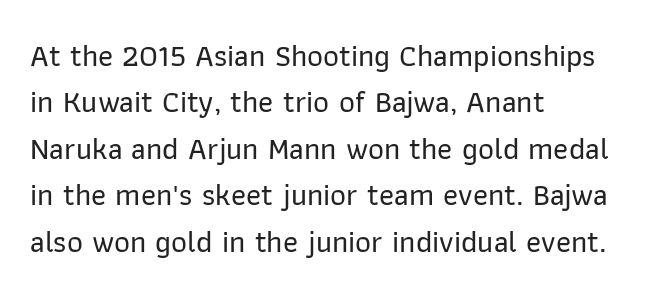
{"serif": "no", "italic": "no", "width": "normal", "stroke_contrast": "low", "x_height": "medium", "monospaced": "no", "underline": "no", "align": "left", "line_spacing": "normal", "line_spacing_ratio": 1.5, "letter_spacing": "normal", "letter_spacing_em": 0.0, "glyph_px": 31}
